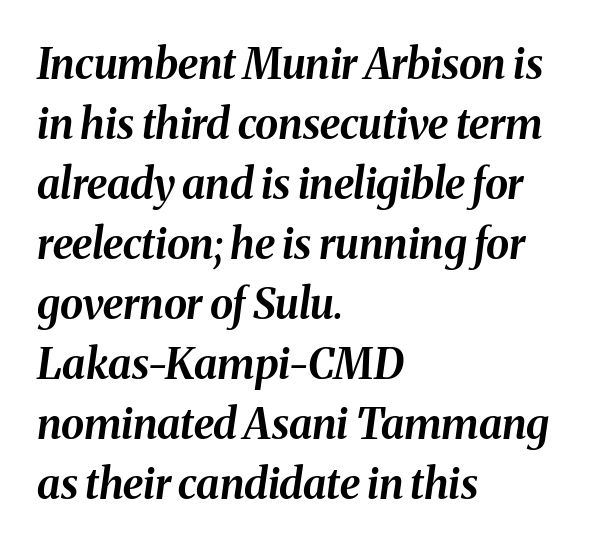
Q: Is the text bold? A: Yes.
Q: Is the text italic (slanted)? A: Yes, it leans right by about 8 degrees.
Q: Is the text underlined? A: No.
Q: How is the paragraph aligned? A: Left-aligned.
Q: Is the spacing between letters normal or unusually wide? A: Normal.
Q: Is the spacing between lines tight, normal or loose? A: Normal.
Q: Width (condensed, normal, or wide)? A: Normal.
Q: Stroke contrast? A: Medium.
Q: x-height? A: Medium.
Q: Monospaced? A: No.
